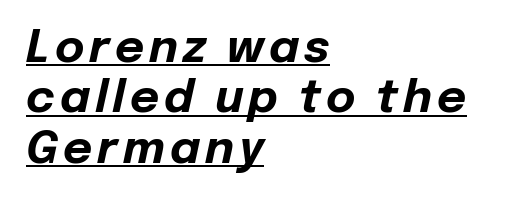
Q: Is the text bold? A: Yes.
Q: Is the text italic (slanted)? A: Yes, it leans right by about 12 degrees.
Q: Is the text underlined? A: Yes.
Q: How is the paragraph aligned? A: Left-aligned.
Q: Is the spacing between lines tight, normal or loose? A: Tight.
Q: Width (condensed, normal, or wide)? A: Normal.
Q: Stroke contrast? A: Low.
Q: x-height? A: Medium.
Q: Monospaced? A: No.
